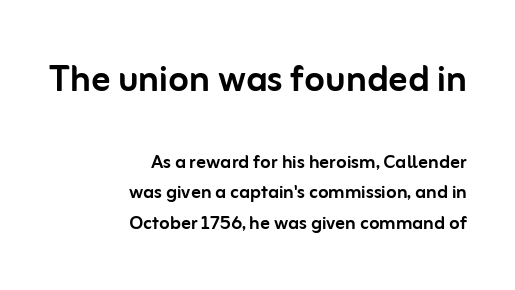
Just letters on the line, the space beneath them empty. This sample uses plain, unmodified letter spacing. Casual observation: everything's shoved over to the right. Look at the glyph heights: the upper group is clearly the bigger setting. Each new line begins a customary step beneath the previous one. The face used here is proportionally spaced, like ordinary book or web type.
